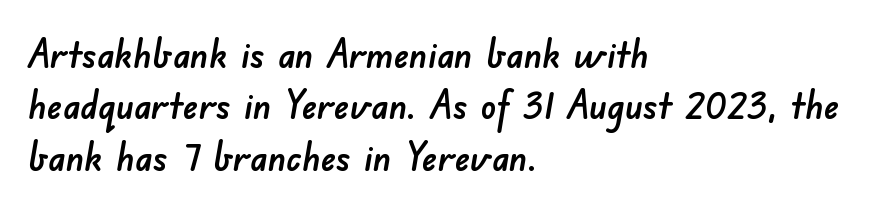
Q: Is the typeface a serif or a sans-serif typeface? A: Sans-serif.
Q: Is the text underlined? A: No.
Q: How is the paragraph aligned? A: Left-aligned.
Q: Is the spacing between letters normal or unusually wide? A: Normal.
Q: Is the spacing between lines tight, normal or loose? A: Normal.
Q: Width (condensed, normal, or wide)? A: Normal.
Q: Stroke contrast? A: Low.
Q: x-height? A: Small.
Q: Monospaced? A: No.
